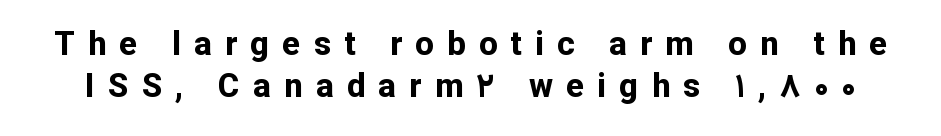
{"serif": "no", "italic": "no", "bold": "yes", "weight": "bold", "width": "normal", "stroke_contrast": "low", "x_height": "medium", "monospaced": "no", "underline": "no", "line_spacing": "normal", "line_spacing_ratio": 1.27, "letter_spacing": "wide", "letter_spacing_em": 0.4, "glyph_px": 33}
